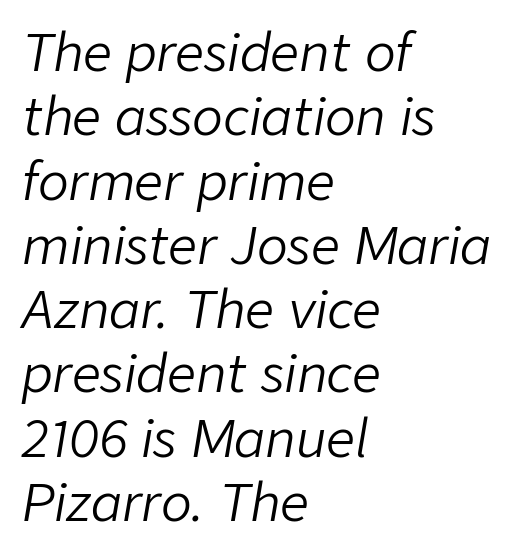
Q: Is the text bold? A: No.
Q: Is the text italic (slanted)? A: Yes, it leans right by about 9 degrees.
Q: Is the text underlined? A: No.
Q: How is the paragraph aligned? A: Left-aligned.
Q: Is the spacing between letters normal or unusually wide? A: Normal.
Q: Is the spacing between lines tight, normal or loose? A: Normal.
Q: Width (condensed, normal, or wide)? A: Normal.
Q: Stroke contrast? A: Low.
Q: x-height? A: Medium.
Q: Monospaced? A: No.
